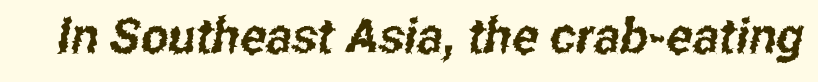
The image shows 49 px condensed sans-serif type; set normal letter spacing, not underlined; low stroke contrast and a medium x-height.
